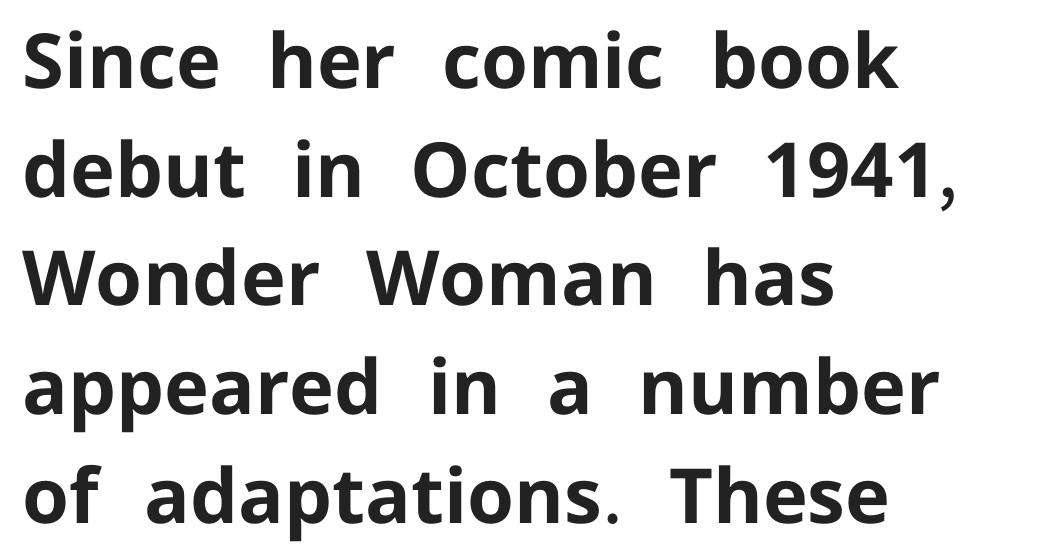
{"serif": "no", "italic": "no", "bold": "yes", "weight": "bold", "width": "normal", "stroke_contrast": "low", "x_height": "medium", "monospaced": "no", "underline": "no", "align": "left", "line_spacing": "normal", "line_spacing_ratio": 1.43, "letter_spacing": "normal", "letter_spacing_em": 0.0, "glyph_px": 76}
